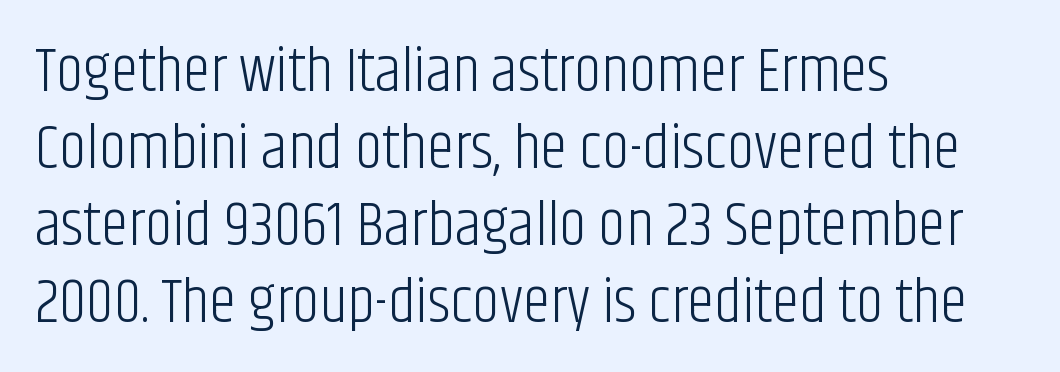
Q: Is the text bold? A: No.
Q: Is the text italic (slanted)? A: No, it is upright.
Q: Is the typeface a serif or a sans-serif typeface? A: Sans-serif.
Q: Is the text underlined? A: No.
Q: How is the paragraph aligned? A: Left-aligned.
Q: Is the spacing between letters normal or unusually wide? A: Normal.
Q: Width (condensed, normal, or wide)? A: Condensed.
Q: Stroke contrast? A: Low.
Q: x-height? A: Large.
Q: Monospaced? A: No.
